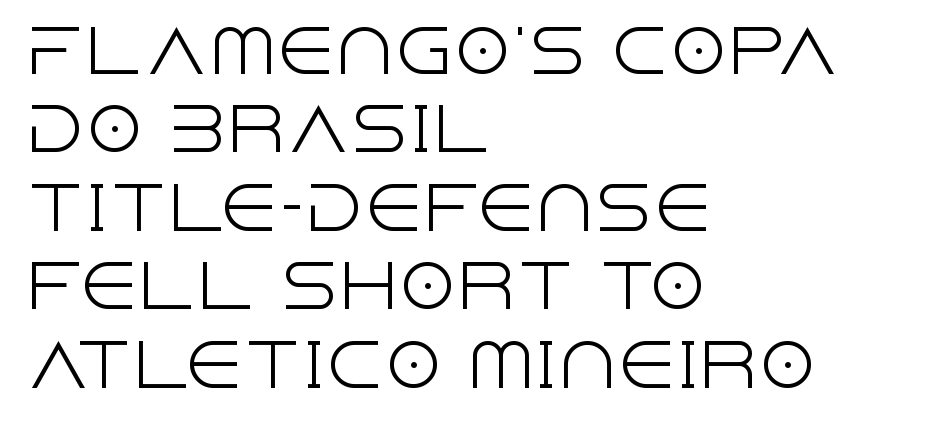
Each new line begins a customary step beneath the previous one. One-word summary of the alignment: left. This is roman type, the default non-slanted kind. A clean baseline with only descenders dipping below it. The glyphs in this specimen are sans serif. The rendering keeps characters at their native spacing.
